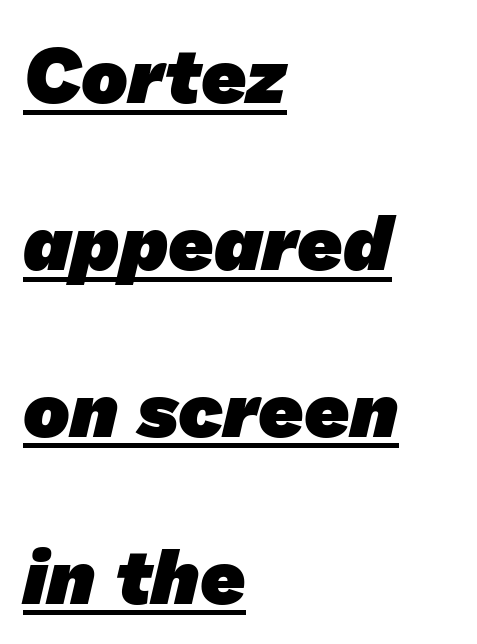
The image shows 78 px heavy sans-serif type; set left-aligned, loose line spacing (2.14x), normal letter spacing, underlined; low stroke contrast and a medium x-height.
